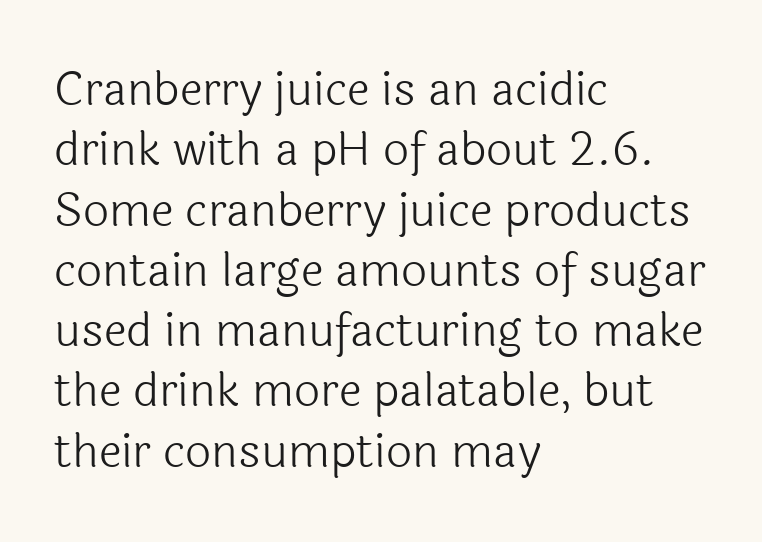
{"serif": "no", "italic": "no", "bold": "no", "weight": "light", "width": "normal", "x_height": "medium", "monospaced": "no", "underline": "no", "align": "left", "line_spacing": "normal", "line_spacing_ratio": 1.31, "letter_spacing": "normal", "letter_spacing_em": 0.0, "glyph_px": 46}
